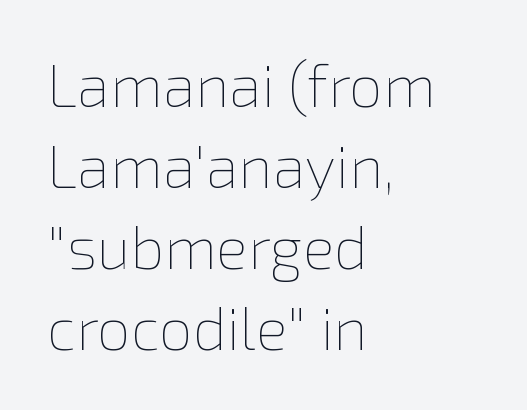
The image shows 60 px thin type, upright; set left-aligned, normal line spacing (1.35x), normal letter spacing, not underlined; low stroke contrast and a medium x-height.
